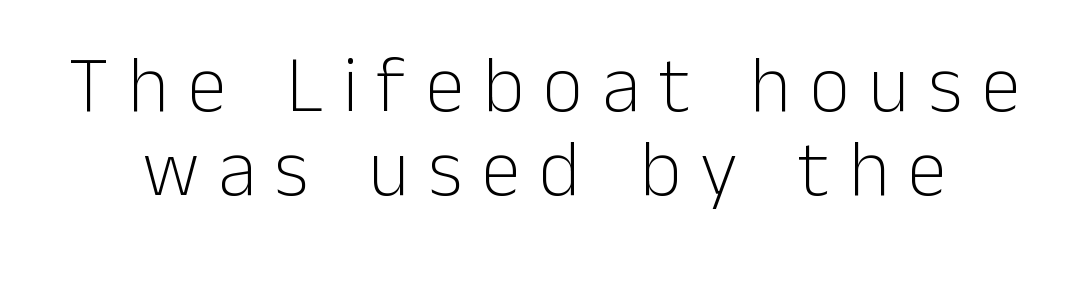
Q: Is the text bold? A: No.
Q: Is the text italic (slanted)? A: No, it is upright.
Q: Is the typeface a serif or a sans-serif typeface? A: Sans-serif.
Q: Is the text underlined? A: No.
Q: Is the spacing between letters normal or unusually wide? A: Unusually wide.
Q: Is the spacing between lines tight, normal or loose? A: Tight.
Q: Width (condensed, normal, or wide)? A: Normal.
Q: Stroke contrast? A: Low.
Q: x-height? A: Medium.
Q: Monospaced? A: No.
